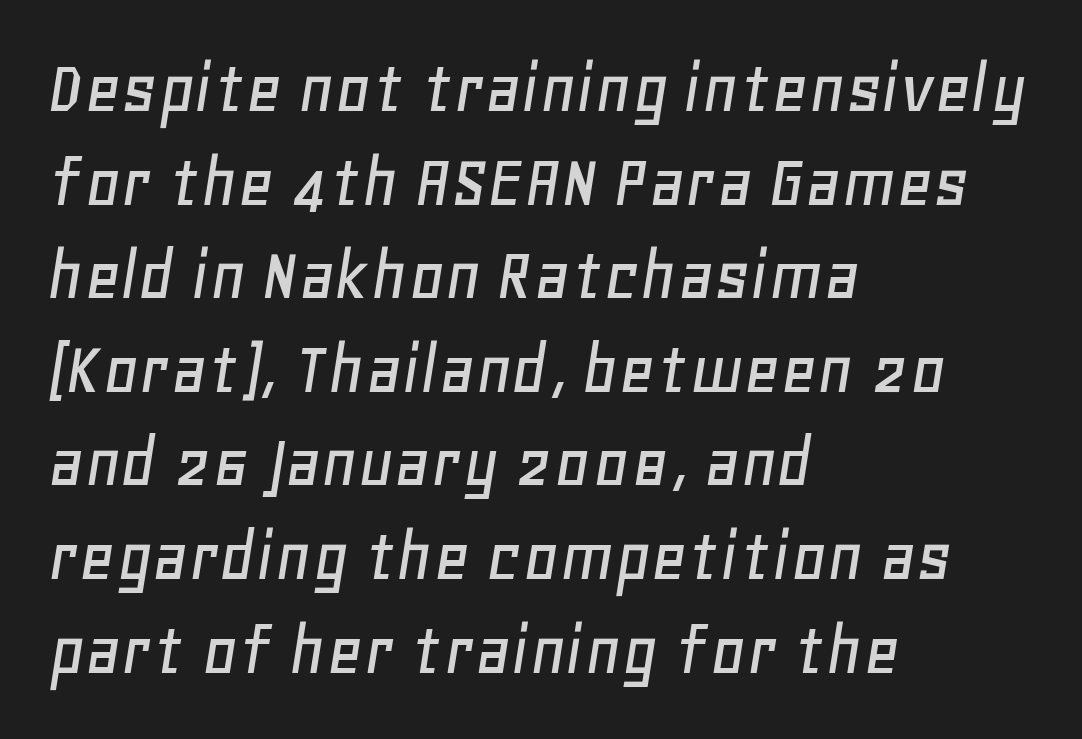
Underline: absent. Teacher's note: observe the even left margin — that is flush-left alignment. You could call the tracking neutral — neither tight nor loose. Character widths vary here, with narrow letters taking less room than wide ones. Observe the lean: these are italic letterforms.
